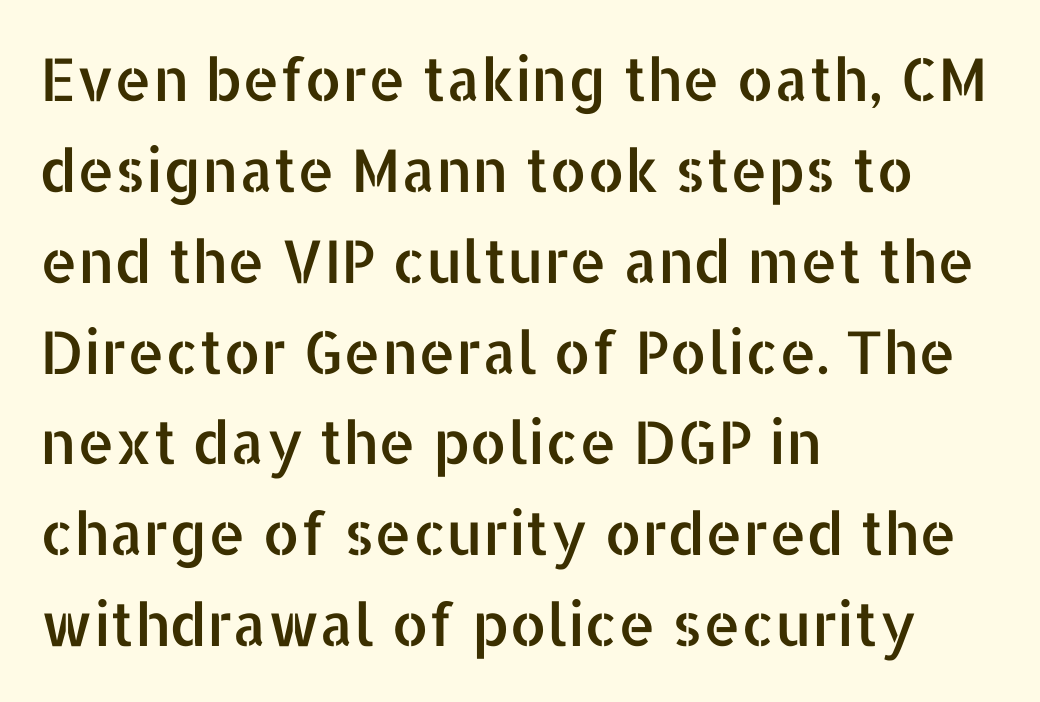
A roman cut, with each character standing at attention. Interline gaps are of average width in this sample. The passage shown has conventional tracking throughout. Does the copy run flush right? No — it runs flush left. Bare-footed words on every line.
